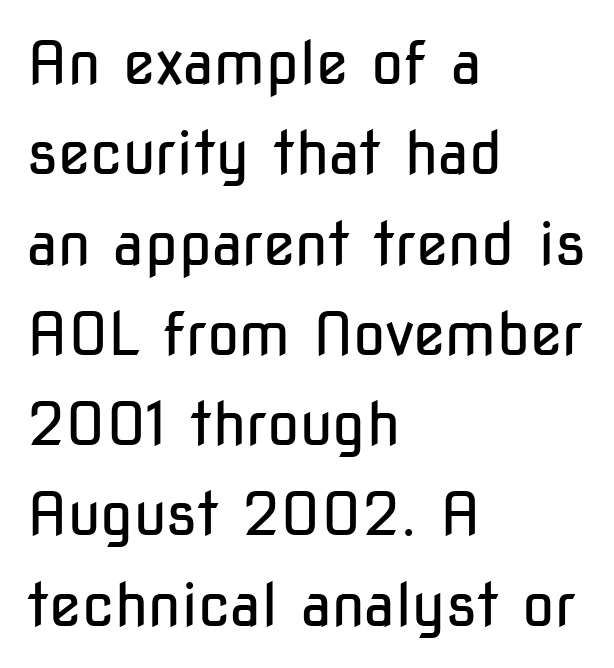
Q: Is the text bold? A: No.
Q: Is the text italic (slanted)? A: No, it is upright.
Q: Is the typeface a serif or a sans-serif typeface? A: Sans-serif.
Q: Is the text underlined? A: No.
Q: How is the paragraph aligned? A: Left-aligned.
Q: Is the spacing between letters normal or unusually wide? A: Normal.
Q: Is the spacing between lines tight, normal or loose? A: Normal.
Q: Width (condensed, normal, or wide)? A: Condensed.
Q: Stroke contrast? A: Low.
Q: x-height? A: Medium.
Q: Monospaced? A: No.
